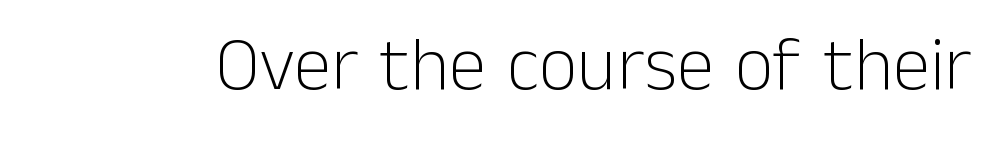
The image shows 76 px light sans-serif type, upright; set normal letter spacing, not underlined; low stroke contrast and a medium x-height.
